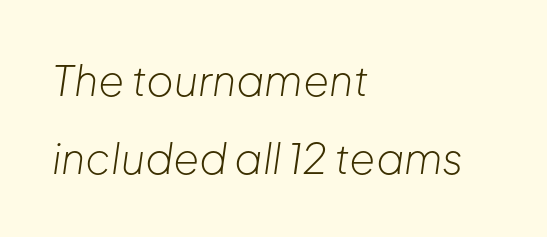
{"italic": "yes", "lean": "right", "slant_degrees": 8, "bold": "no", "weight": "light", "width": "normal", "stroke_contrast": "low", "x_height": "medium", "monospaced": "no", "underline": "no", "align": "left", "line_spacing_ratio": 1.86, "letter_spacing": "normal", "letter_spacing_em": 0.0, "glyph_px": 42}
